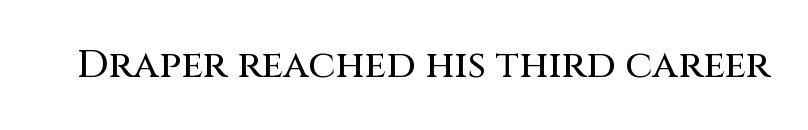
The image shows 39 px sans-serif type, upright; set normal letter spacing, not underlined; medium stroke contrast and a large x-height.
